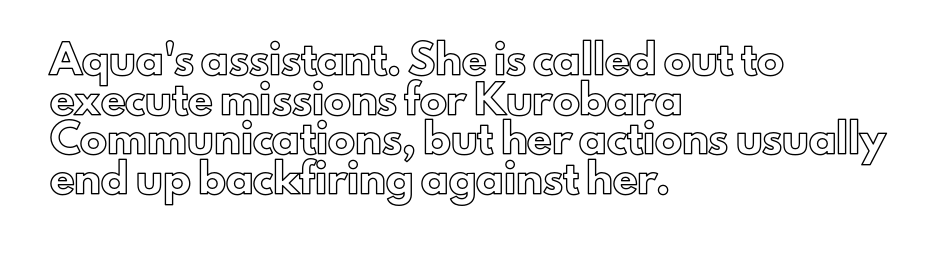
The image shows 27 px text type, upright; set left-aligned, normal line spacing (1.47x), normal letter spacing, not underlined.
